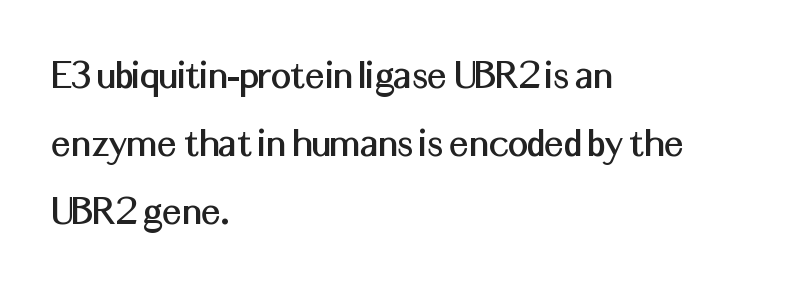
Is this a sans? Yes — the strokes have no serifs. The ragged edge is on the right, which tells us the setting is flush left. Has an underline been added? It has not. The letters stand upright; this is a roman face. A typesetter would call this proportional, since set widths differ per character. Characters follow at the spacing the type designer built in.
